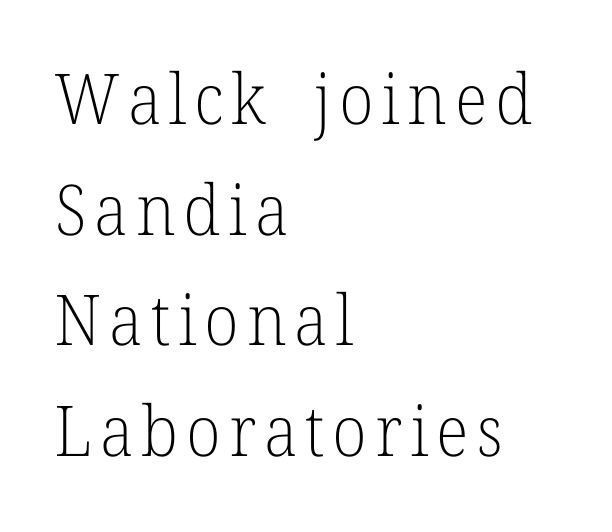
Q: Is the text bold? A: No.
Q: Is the text italic (slanted)? A: No, it is upright.
Q: Is the typeface a serif or a sans-serif typeface? A: Serif.
Q: Is the text underlined? A: No.
Q: How is the paragraph aligned? A: Left-aligned.
Q: Is the spacing between lines tight, normal or loose? A: Normal.
Q: Width (condensed, normal, or wide)? A: Normal.
Q: Stroke contrast? A: Low.
Q: x-height? A: Medium.
Q: Monospaced? A: No.
